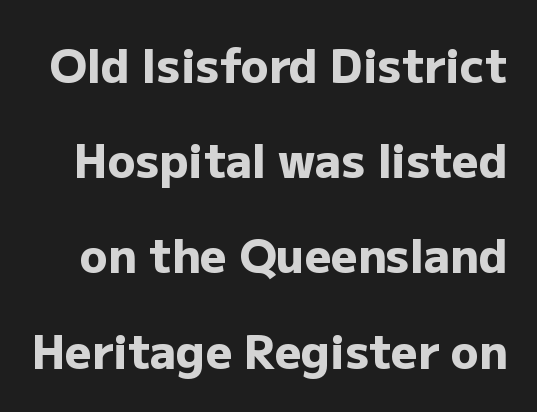
The image shows 46 px heavy sans-serif type, upright; set loose line spacing (2.07x), normal letter spacing, not underlined; low stroke contrast and a medium x-height.
